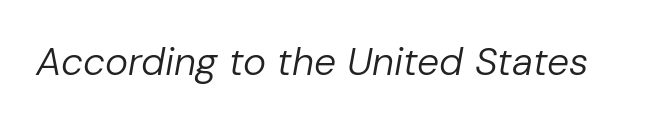
{"italic": "yes", "lean": "right", "slant_degrees": 10, "bold": "no", "weight": "regular", "width": "normal", "stroke_contrast": "low", "x_height": "medium", "monospaced": "no", "underline": "no", "letter_spacing": "normal", "letter_spacing_em": 0.0, "glyph_px": 39}
